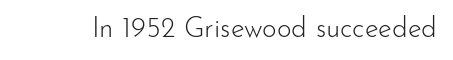
{"serif": "no", "italic": "no", "bold": "no", "weight": "light", "width": "normal", "stroke_contrast": "low", "x_height": "small", "monospaced": "no", "underline": "no", "letter_spacing": "normal", "letter_spacing_em": 0.0, "glyph_px": 28}
